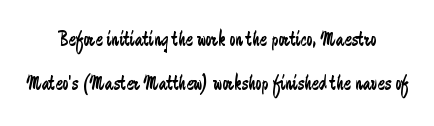
The image shows 21 px text type; set centered, loose line spacing (2.11x), normal letter spacing, not underlined.
